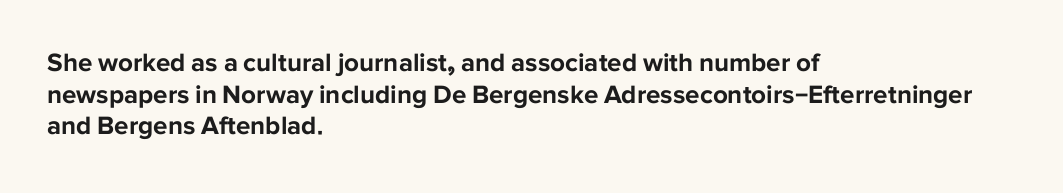
{"italic": "no", "bold": "yes", "underline": "no", "align": "left", "line_spacing_ratio": 1.22, "letter_spacing": "normal", "letter_spacing_em": 0.0, "glyph_px": 26}
